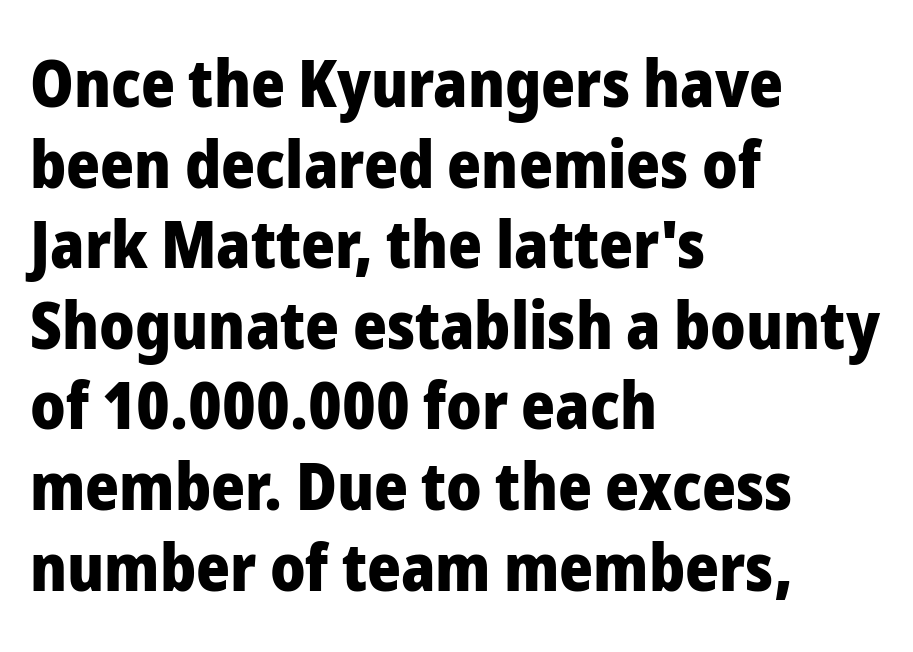
The image shows 65 px heavy sans-serif type, upright; set left-aligned, line spacing 1.24x, normal letter spacing, not underlined; low stroke contrast and a medium x-height.
